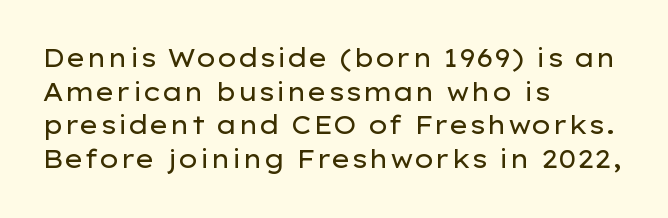
Honestly, there is no underline to notice here at all. When letters stand straight like this, we call the style roman or upright. The passage shown stacks its lines at a standard gap. Horizontal alignment here is leftward, the default for most running prose. Ink coverage per letter is moderate at most.
